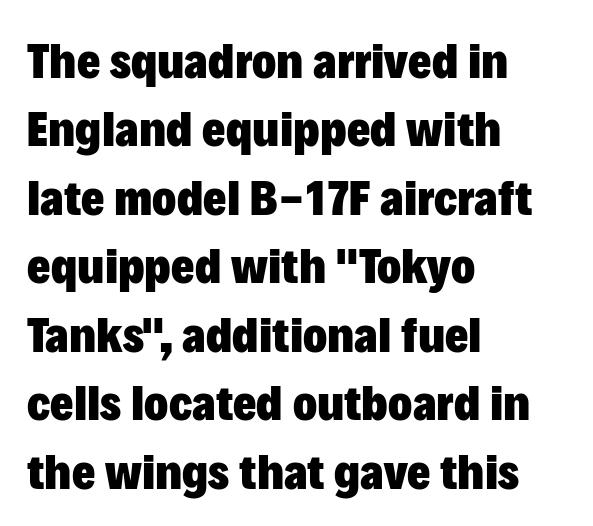
The image shows 50 px heavy sans-serif type, upright; set left-aligned, normal line spacing (1.37x), normal letter spacing, not underlined; low stroke contrast and a medium x-height.
